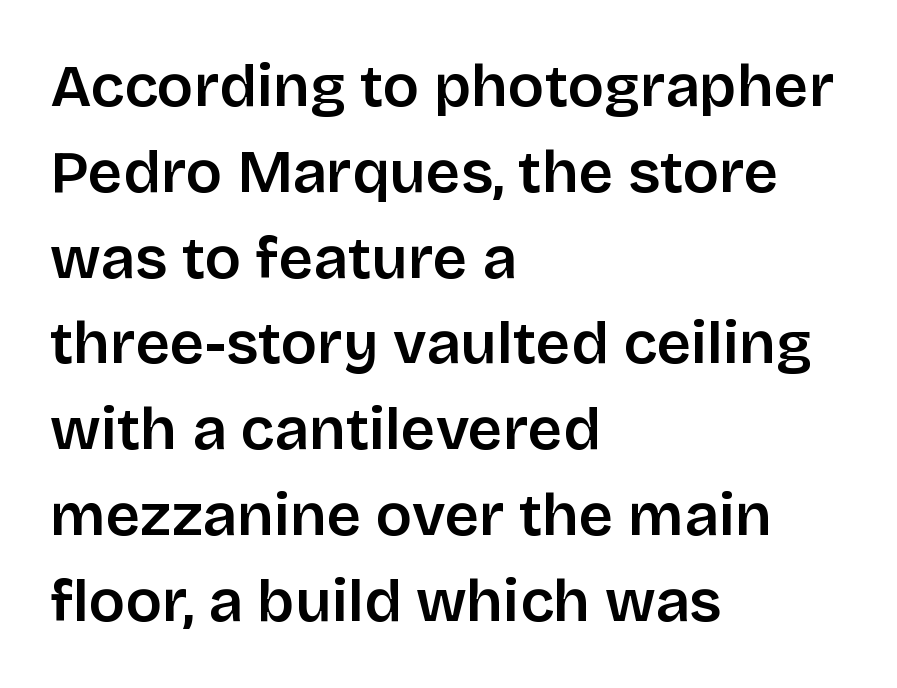
{"serif": "no", "italic": "no", "bold": "semi", "weight": "semibold", "width": "normal", "stroke_contrast": "low", "x_height": "large", "monospaced": "no", "underline": "no", "align": "left", "line_spacing": "normal", "line_spacing_ratio": 1.43, "letter_spacing": "normal", "letter_spacing_em": 0.0, "glyph_px": 60}
